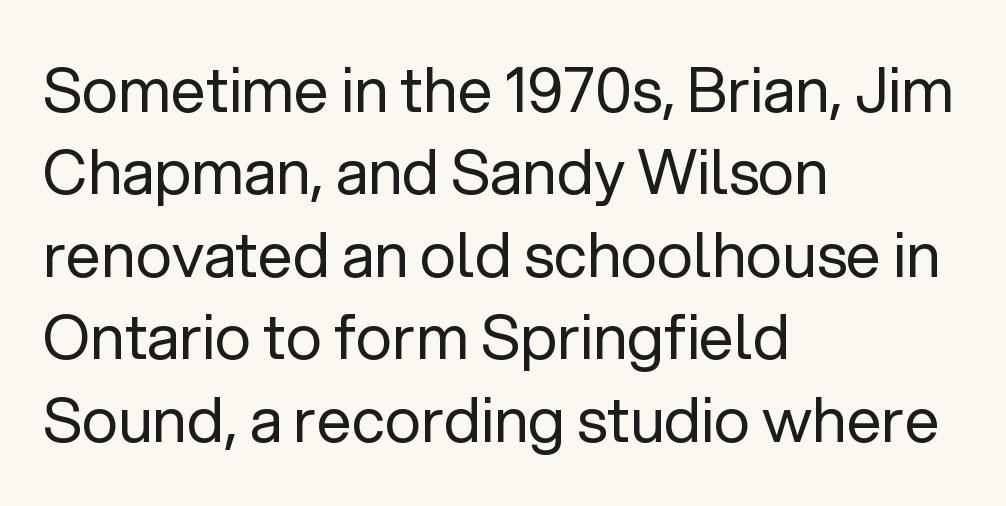
The image shows 62 px regular-weight sans-serif type, upright; set left-aligned, normal line spacing (1.33x), normal letter spacing, not underlined; low stroke contrast and a medium x-height.
